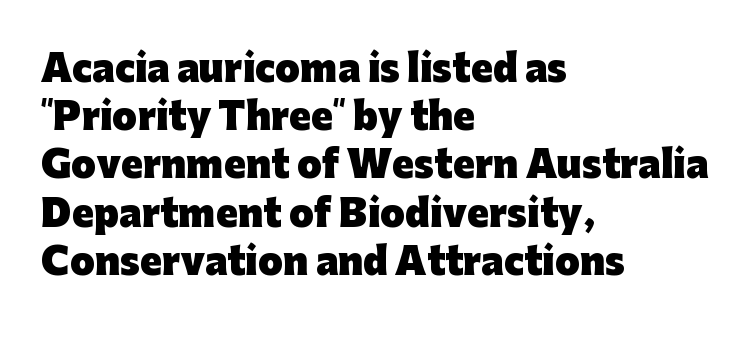
These lines are rendered in a variable-pitch font. The line-height multiplier appears to be the usual default. Does the lettering tilt? It doesn't — this is upright. Here the glyphs are tracked normally, forming tight word shapes. Type without underlining.
